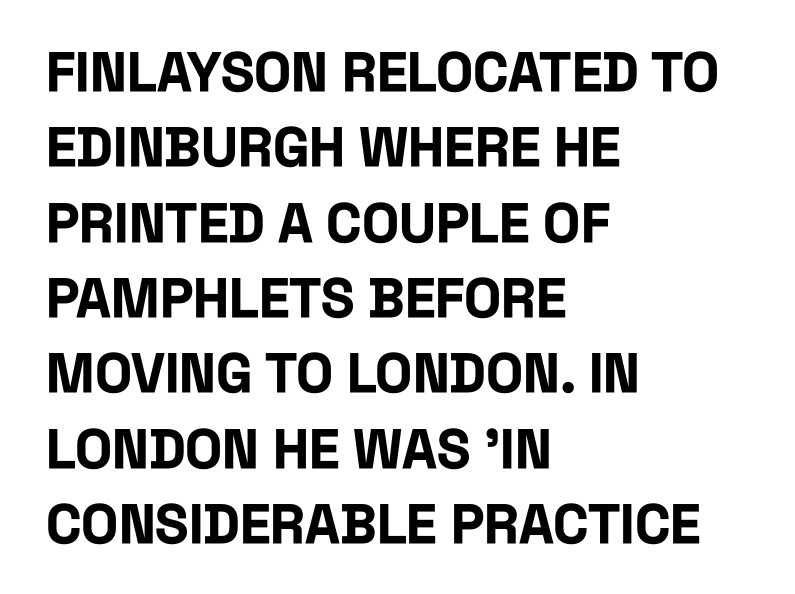
The image shows 55 px bold, condensed sans-serif type, upright; set left-aligned, normal line spacing (1.37x), normal letter spacing, not underlined; low stroke contrast and a large x-height.
